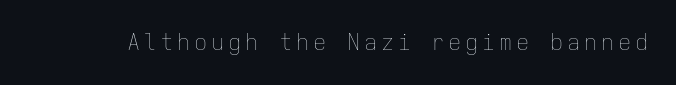
The specimen reads as upright at a glance. The face looks like a standard text weight, possibly lighter. Nobody drew a line under any word here.
